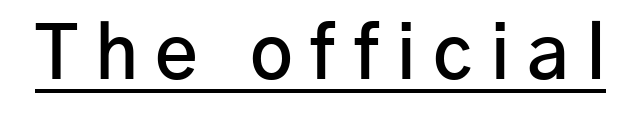
The letters advance in unequal steps, a hallmark of proportional type. Words appear elongated and porous because spacing is wide. Students, observe the line beneath the letters — that is underlining. The axis of the letterforms is exactly vertical. Firm but not heavy-handed strokes: this text is semibold.
